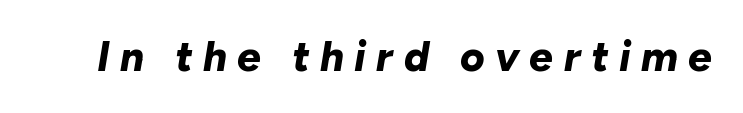
{"italic": "yes", "lean": "right", "slant_degrees": 10, "bold": "yes", "weight": "bold", "width": "normal", "stroke_contrast": "low", "x_height": "medium", "monospaced": "no", "underline": "no", "letter_spacing": "wide", "letter_spacing_em": 0.25, "glyph_px": 42}
